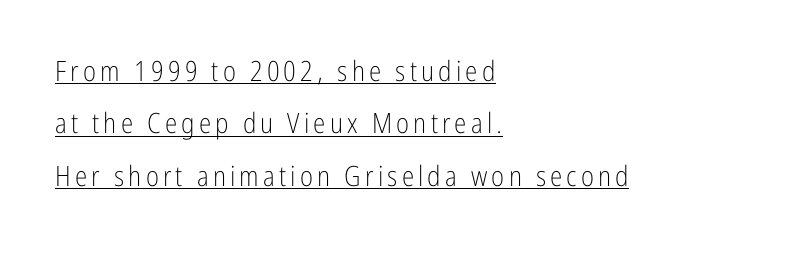
Q: Is the text bold? A: No.
Q: Is the text italic (slanted)? A: No, it is upright.
Q: Is the typeface a serif or a sans-serif typeface? A: Sans-serif.
Q: Is the text underlined? A: Yes.
Q: How is the paragraph aligned? A: Left-aligned.
Q: Width (condensed, normal, or wide)? A: Condensed.
Q: Stroke contrast? A: Low.
Q: x-height? A: Medium.
Q: Monospaced? A: No.
